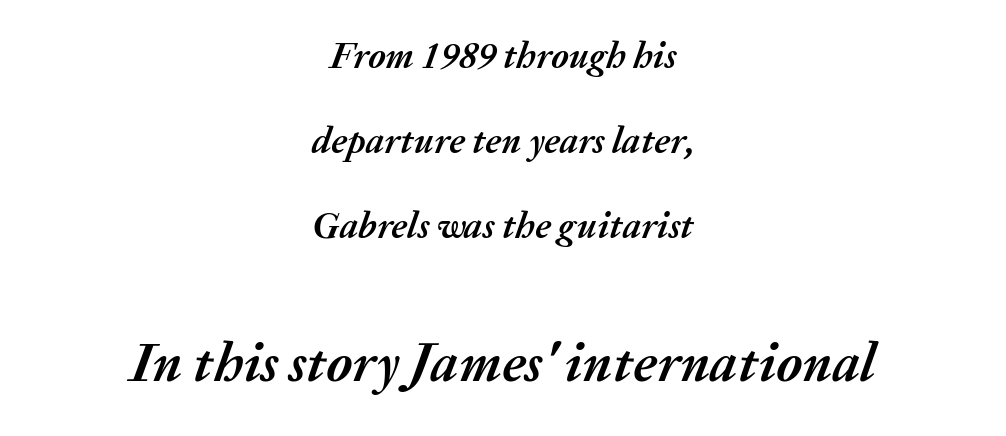
Q: Is the text bold? A: Yes.
Q: Is the text italic (slanted)? A: Yes, it leans right by about 20 degrees.
Q: Is the text underlined? A: No.
Q: How is the paragraph aligned? A: Centered.
Q: Is the spacing between letters normal or unusually wide? A: Normal.
Q: Is the spacing between lines tight, normal or loose? A: Loose.
Q: Which block of text is set in a larger size, the first (top) or the second (bottom)? A: The second (bottom) one.
Q: Width (condensed, normal, or wide)? A: Normal.
Q: Stroke contrast? A: Medium.
Q: x-height? A: Medium.
Q: Monospaced? A: No.
